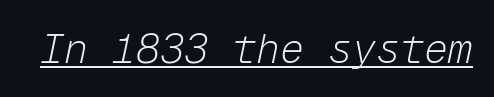
You could count columns in this text — the font is strictly monospaced. A typesetter would call this zero additional tracking. The face used here has a pronounced slope to its letters. This sample carries an underscore along the baseline area. Stroke mass is kept to a normal reading level or below.
